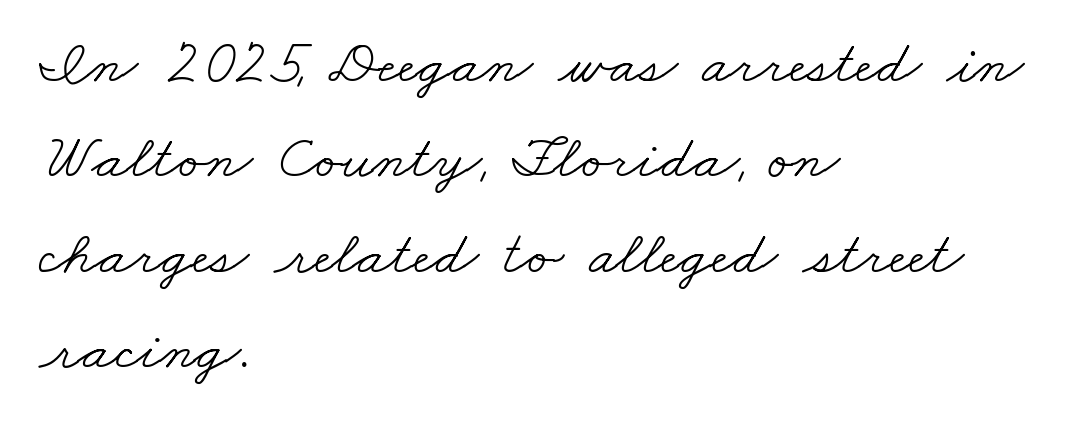
{"serif": "yes", "bold": "no", "weight": "light", "width": "wide", "stroke_contrast": "low", "x_height": "small", "monospaced": "no", "underline": "no", "align": "left", "line_spacing": "normal", "line_spacing_ratio": 1.54, "letter_spacing": "normal", "letter_spacing_em": 0.0, "glyph_px": 62}
